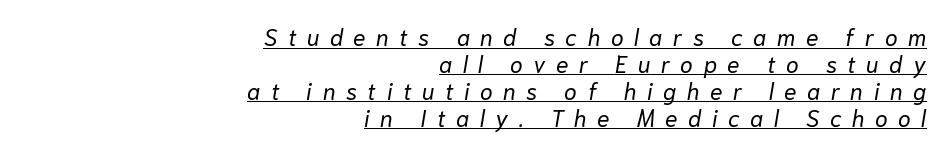
Q: Is the text bold? A: No.
Q: Is the text italic (slanted)? A: Yes, it leans right by about 10 degrees.
Q: Is the text underlined? A: Yes.
Q: How is the paragraph aligned? A: Right-aligned.
Q: Is the spacing between letters normal or unusually wide? A: Unusually wide.
